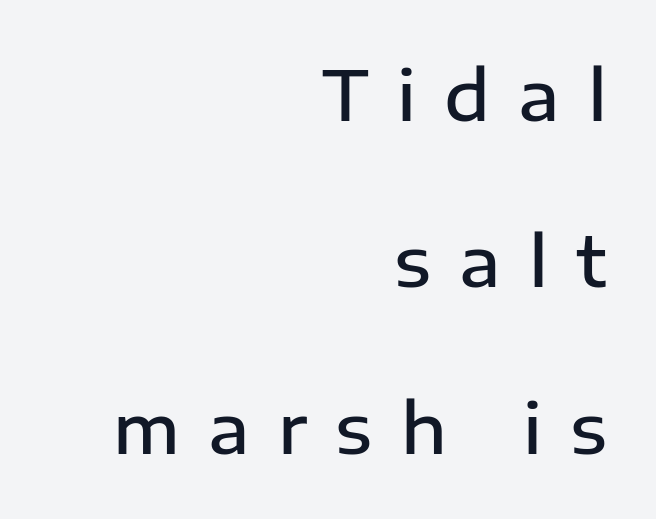
{"serif": "no", "italic": "no", "bold": "semi", "weight": "semibold", "width": "normal", "stroke_contrast": "low", "x_height": "medium", "monospaced": "no", "underline": "no", "align": "right", "line_spacing": "loose", "line_spacing_ratio": 2.41, "letter_spacing": "wide", "letter_spacing_em": 0.41, "glyph_px": 69}
